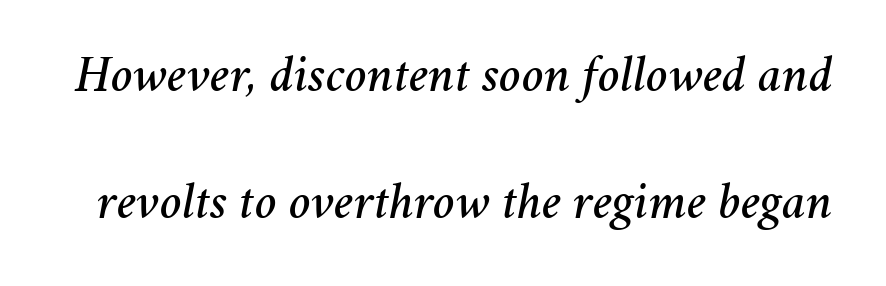
The image shows 52 px text type, italic (leaning right); set loose line spacing (2.44x), normal letter spacing, not underlined; medium stroke contrast and a medium x-height.
